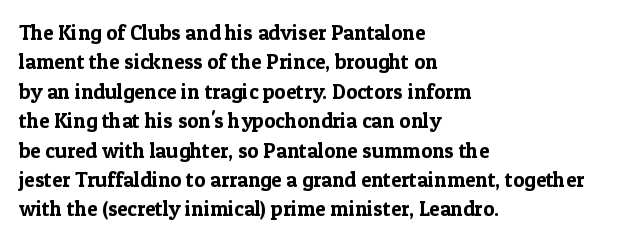
{"italic": "no", "underline": "no", "align": "left", "line_spacing": "normal", "line_spacing_ratio": 1.4, "letter_spacing": "normal", "letter_spacing_em": 0.0, "glyph_px": 21}
